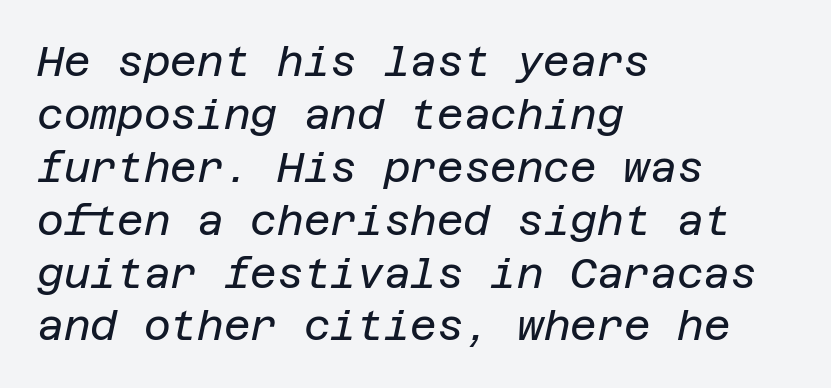
The image shows 41 px regular-weight type, italic (leaning right); set left-aligned, normal line spacing (1.29x), normal letter spacing, not underlined; low stroke contrast and a large x-height.
